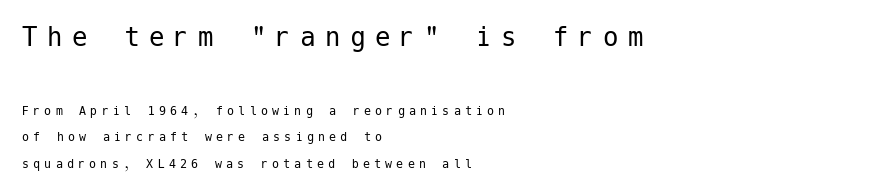
{"serif": "no", "italic": "no", "bold": "no", "weight": "regular", "width": "normal", "stroke_contrast": "low", "x_height": "medium", "underline": "no", "align": "left", "line_spacing_ratio": 1.86, "letter_spacing": "wide", "letter_spacing_em": 0.3, "larger_block": "first", "size_ratio": 2.21, "glyph_px": 31}
